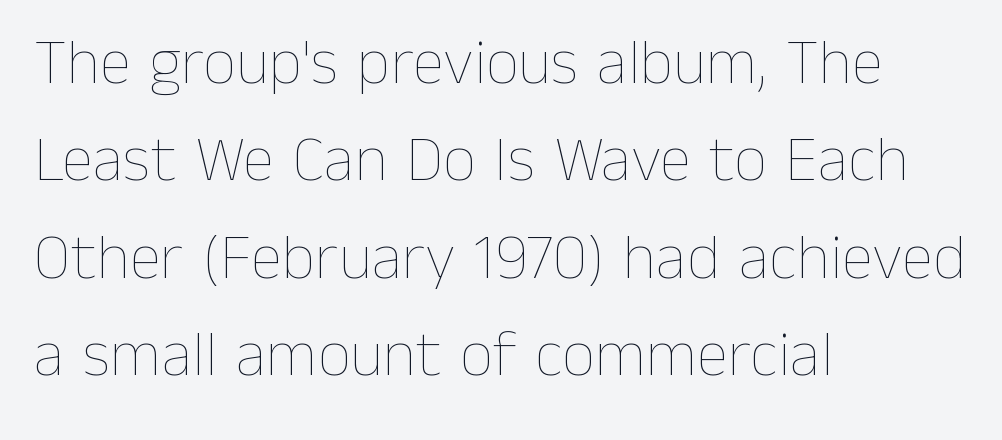
The image shows 65 px thin type, upright; set left-aligned, normal line spacing (1.5x), normal letter spacing, not underlined; low stroke contrast and a medium x-height.
